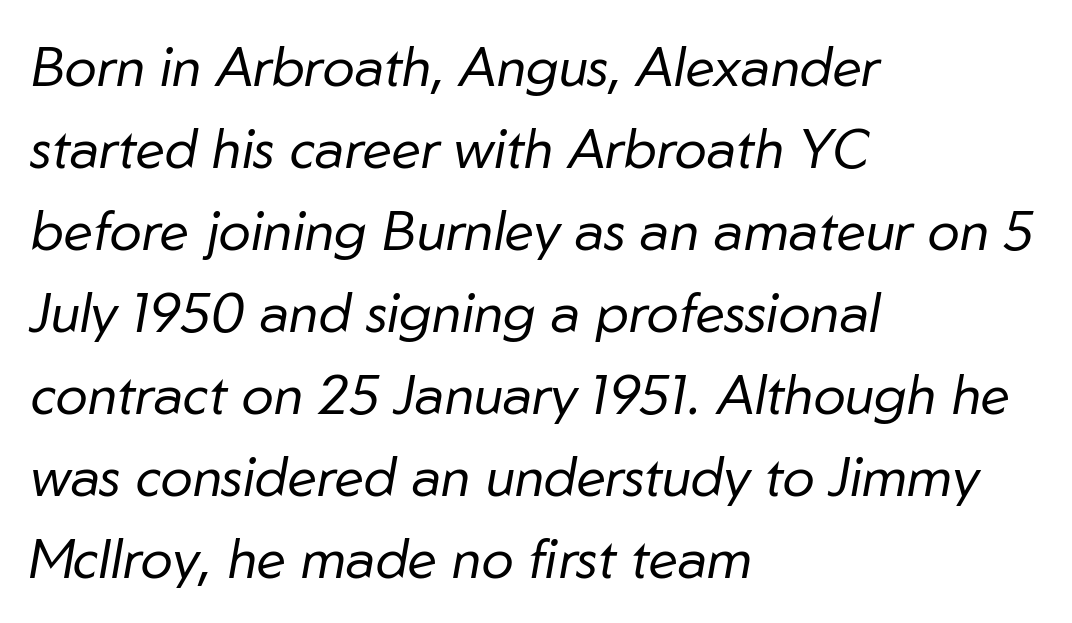
Is this a fixed-width face? No — the glyphs have proportional, varying widths. The characters are drawn with everyday or finer stroke widths. The horizontal fit of the characters is conventional and even. Slanted lettering throughout. Vertical spacing — default.
